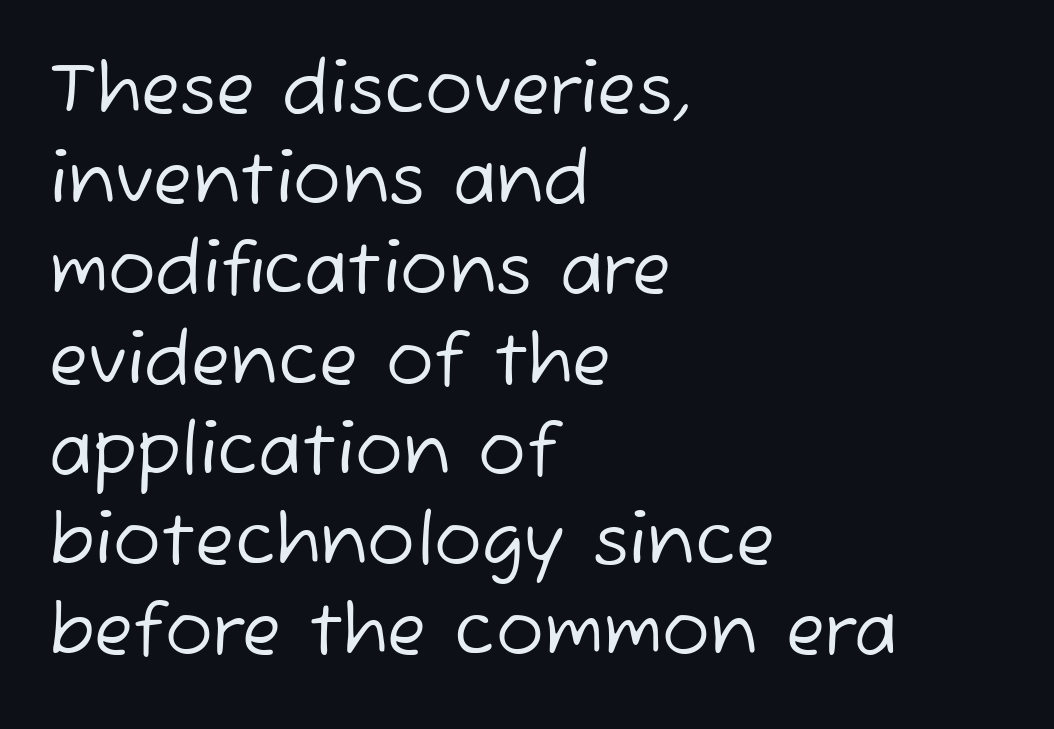
{"serif": "no", "bold": "no", "weight": "regular", "width": "normal", "stroke_contrast": "low", "x_height": "medium", "monospaced": "no", "underline": "no", "align": "left", "line_spacing": "normal", "line_spacing_ratio": 1.27, "letter_spacing": "normal", "letter_spacing_em": 0.0, "glyph_px": 71}
